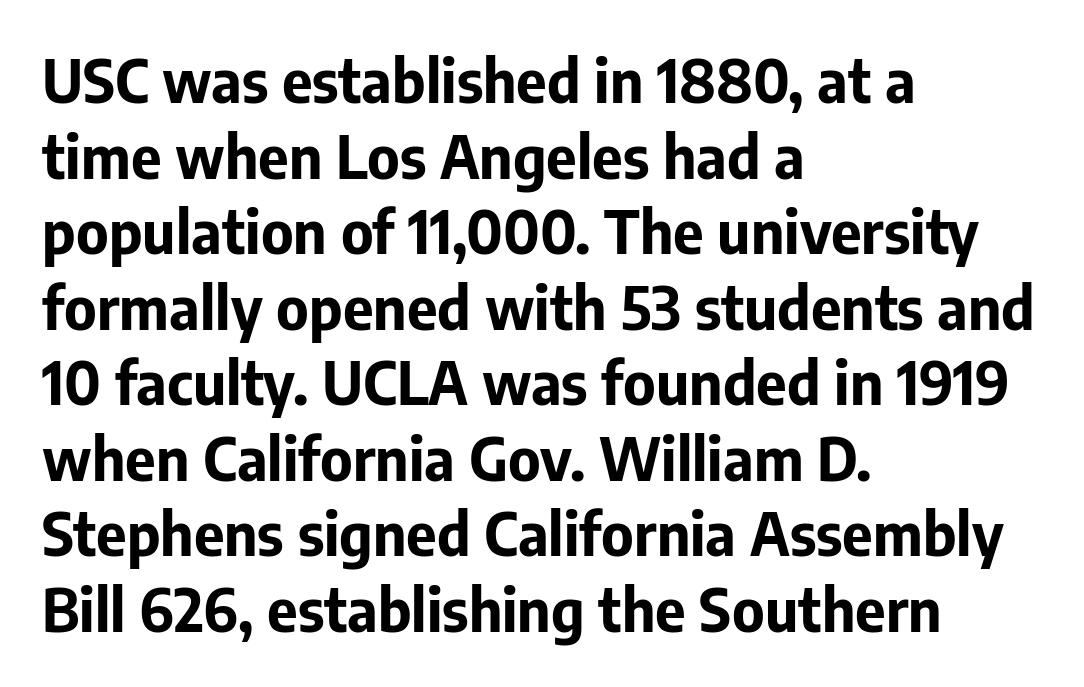
In terms of posture, this sample is upright. These lines are rendered in a variable-pitch font. Glance below the letters and you will spot only blank space. Compared with typical paragraphs, the rows here are spaced about the same.
